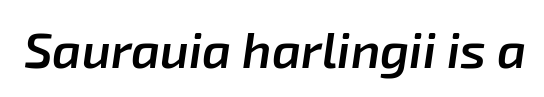
{"italic": "yes", "lean": "right", "slant_degrees": 8, "bold": "semi", "weight": "semibold", "width": "normal", "stroke_contrast": "low", "x_height": "medium", "monospaced": "no", "underline": "no", "letter_spacing": "normal", "letter_spacing_em": 0.0, "glyph_px": 50}
